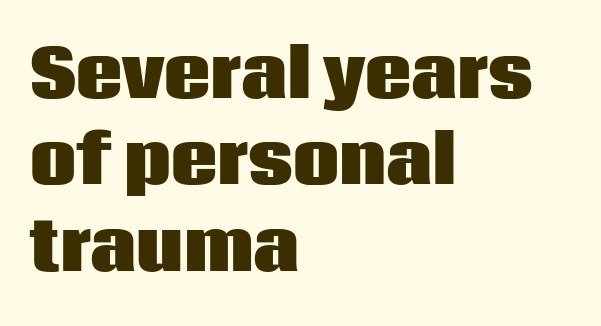
Q: Is the text bold? A: Yes.
Q: Is the text italic (slanted)? A: No, it is upright.
Q: Is the typeface a serif or a sans-serif typeface? A: Sans-serif.
Q: Is the text underlined? A: No.
Q: How is the paragraph aligned? A: Left-aligned.
Q: Is the spacing between letters normal or unusually wide? A: Normal.
Q: Is the spacing between lines tight, normal or loose? A: Normal.
Q: Width (condensed, normal, or wide)? A: Normal.
Q: Stroke contrast? A: Low.
Q: x-height? A: Large.
Q: Monospaced? A: No.
